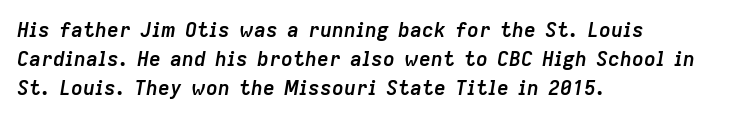
The image shows 20 px bold type, italic (leaning right); set left-aligned, normal line spacing (1.46x), normal letter spacing, not underlined.
